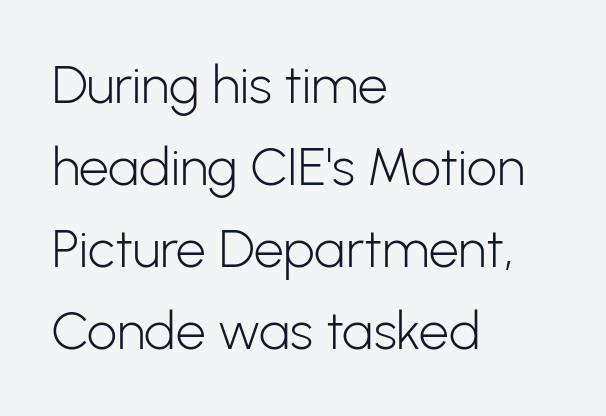
{"serif": "no", "italic": "no", "bold": "no", "weight": "light", "width": "normal", "stroke_contrast": "low", "x_height": "medium", "monospaced": "no", "underline": "no", "align": "left", "line_spacing": "normal", "line_spacing_ratio": 1.55, "letter_spacing": "normal", "letter_spacing_em": 0.0, "glyph_px": 53}
